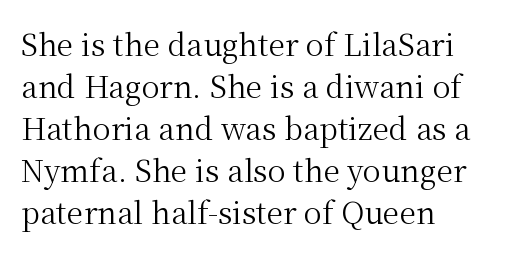
The image shows 30 px regular-weight serif type, upright; set left-aligned, normal line spacing (1.4x), normal letter spacing, not underlined; medium stroke contrast and a medium x-height.
